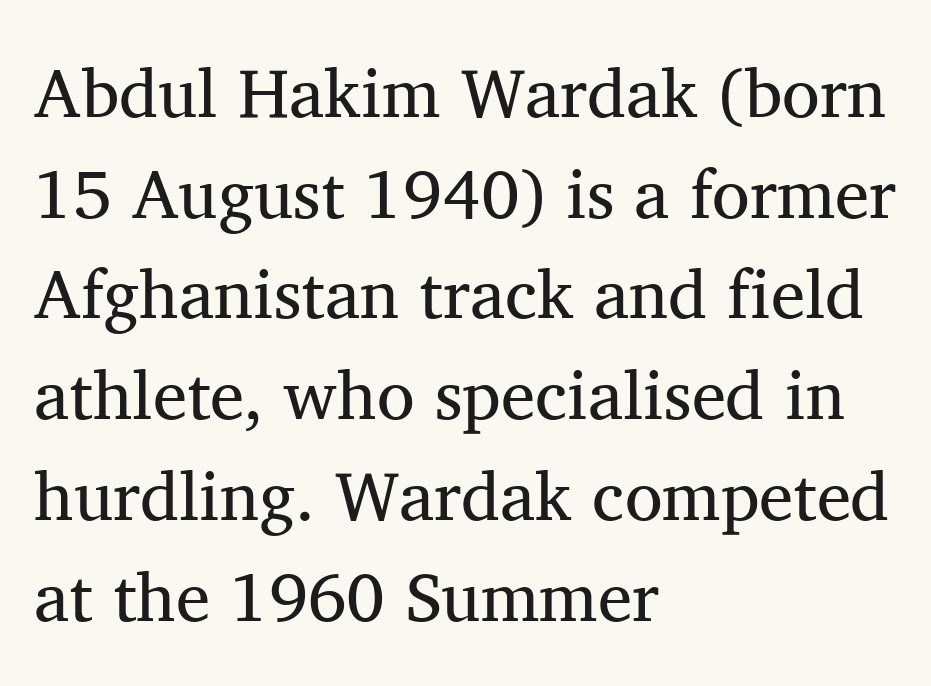
{"serif": "yes", "italic": "no", "bold": "no", "weight": "regular", "width": "normal", "stroke_contrast": "medium", "x_height": "medium", "monospaced": "no", "underline": "no", "align": "left", "line_spacing": "normal", "line_spacing_ratio": 1.46, "letter_spacing": "normal", "letter_spacing_em": 0.0, "glyph_px": 69}
